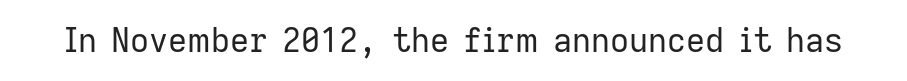
The image shows 33 px regular-weight sans-serif type, upright; set normal letter spacing, not underlined; low stroke contrast and a medium x-height.
